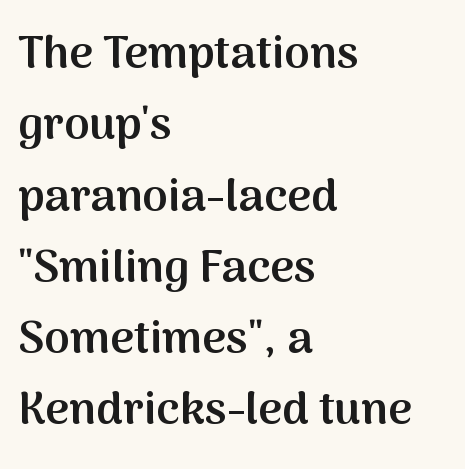
The image shows 46 px semibold sans-serif type, upright; set left-aligned, normal line spacing (1.55x), normal letter spacing, not underlined; medium stroke contrast and a medium x-height.
